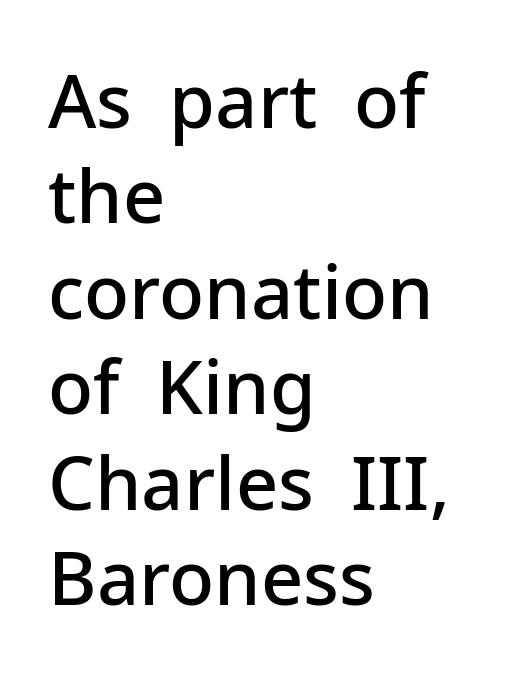
All the whitespace from short lines collects on the right. Rule under the text: the space is simply empty. Stroke thickness is moderately raised; the sample reads as semibold. Is this a sans? Yes — the strokes have no serifs. Regular leading.
